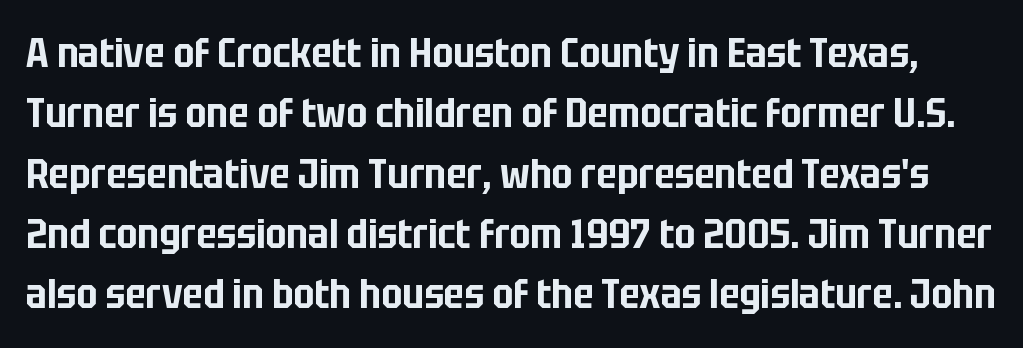
{"serif": "no", "italic": "no", "width": "condensed", "stroke_contrast": "low", "x_height": "large", "monospaced": "no", "underline": "no", "line_spacing": "normal", "line_spacing_ratio": 1.47, "letter_spacing": "normal", "letter_spacing_em": 0.0, "glyph_px": 41}
